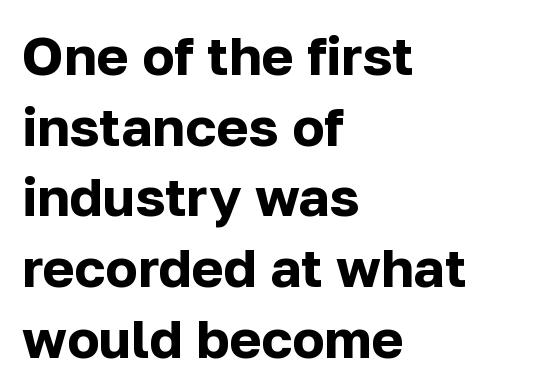
{"serif": "no", "italic": "no", "bold": "yes", "weight": "bold", "width": "normal", "stroke_contrast": "low", "x_height": "medium", "monospaced": "no", "underline": "no", "align": "left", "line_spacing": "normal", "line_spacing_ratio": 1.31, "letter_spacing": "normal", "letter_spacing_em": 0.0, "glyph_px": 54}
